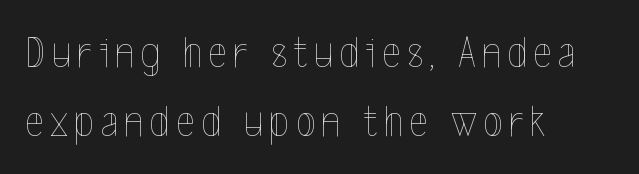
{"italic": "no", "bold": "no", "weight": "thin", "width": "condensed", "x_height": "medium", "monospaced": "no", "underline": "no", "align": "left", "line_spacing": "normal", "line_spacing_ratio": 1.53, "glyph_px": 45}
